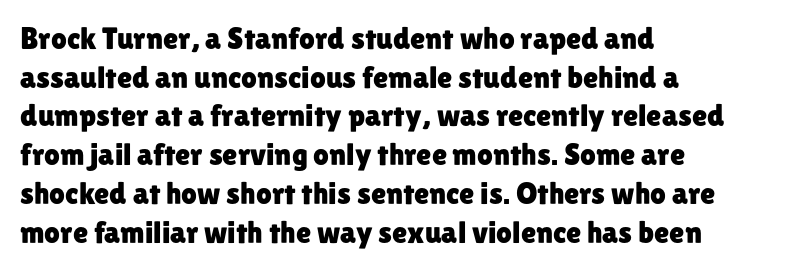
{"serif": "no", "italic": "no", "width": "normal", "stroke_contrast": "low", "x_height": "medium", "monospaced": "no", "underline": "no", "align": "left", "line_spacing": "normal", "line_spacing_ratio": 1.25, "letter_spacing": "normal", "letter_spacing_em": 0.0, "glyph_px": 31}
